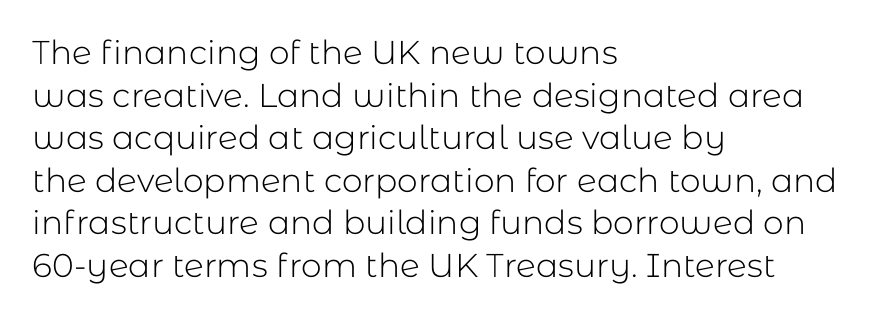
This is not heavy type; no bold has been used. No extra tracking has been applied to these lines. Lines of text with bare space underneath. The letters stand upright; this is a roman face. The paragraph shown leans on its left margin. Does the type have serifs? No, each stem ends abruptly.
